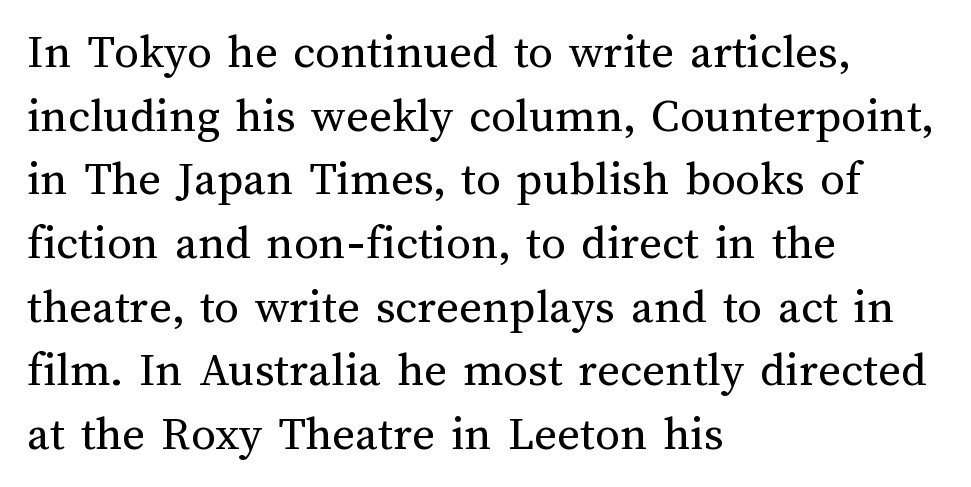
{"italic": "no", "bold": "no", "weight": "regular", "width": "normal", "stroke_contrast": "medium", "x_height": "medium", "monospaced": "no", "underline": "no", "align": "left", "line_spacing": "normal", "line_spacing_ratio": 1.3, "letter_spacing": "normal", "letter_spacing_em": 0.0, "glyph_px": 49}
